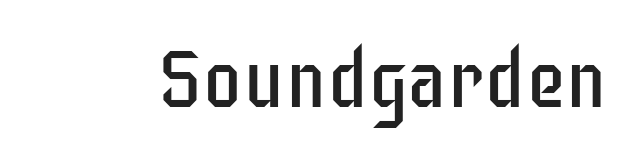
The letters stand upright; this is a roman face. Nobody touched the tracking dial on this one. These lines are rendered in a variable-pitch font. Beneath every word, the page is bare.
